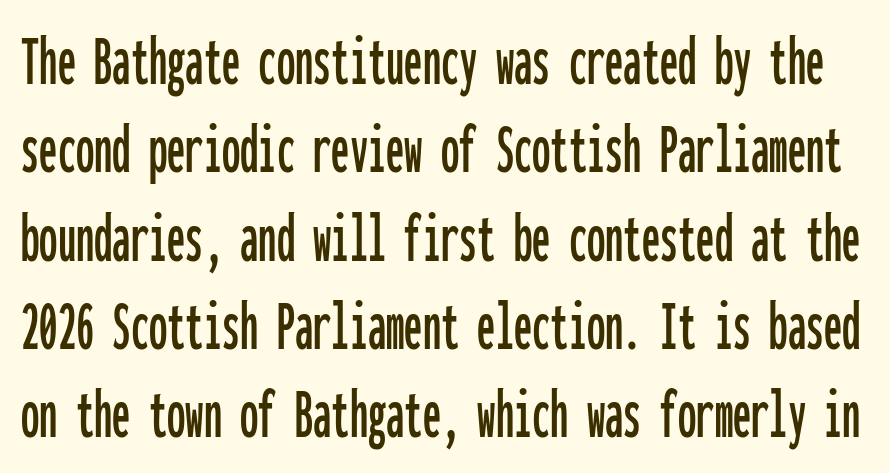
The image shows 73 px condensed sans-serif type, upright, monospaced; set line spacing 1.21x, normal letter spacing, not underlined; low stroke contrast and a medium x-height.
